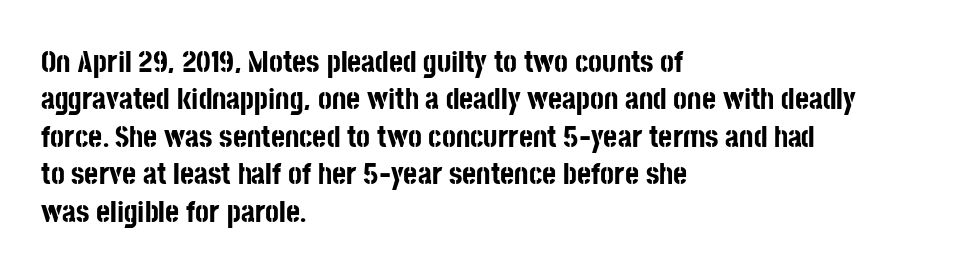
{"serif": "no", "italic": "no", "bold": "yes", "weight": "bold", "width": "condensed", "stroke_contrast": "low", "x_height": "large", "monospaced": "no", "underline": "no", "align": "left", "line_spacing": "normal", "line_spacing_ratio": 1.25, "letter_spacing": "normal", "letter_spacing_em": 0.0, "glyph_px": 30}
